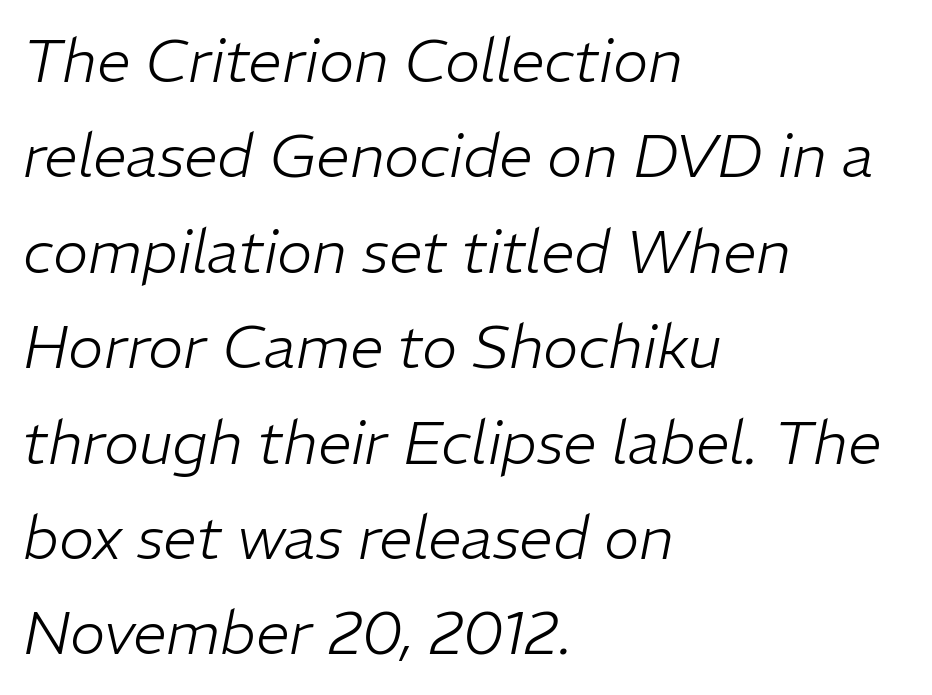
Q: Is the text bold? A: No.
Q: Is the text italic (slanted)? A: Yes, it leans right by about 11 degrees.
Q: Is the text underlined? A: No.
Q: How is the paragraph aligned? A: Left-aligned.
Q: Is the spacing between letters normal or unusually wide? A: Normal.
Q: Is the spacing between lines tight, normal or loose? A: Normal.
Q: Width (condensed, normal, or wide)? A: Normal.
Q: Stroke contrast? A: Low.
Q: x-height? A: Medium.
Q: Monospaced? A: No.
